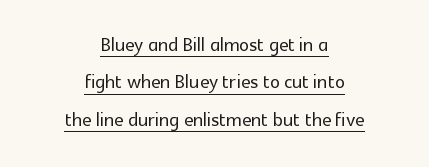
The image shows 25 px text type, upright; set centered, normal line spacing (1.5x), normal letter spacing, underlined.
